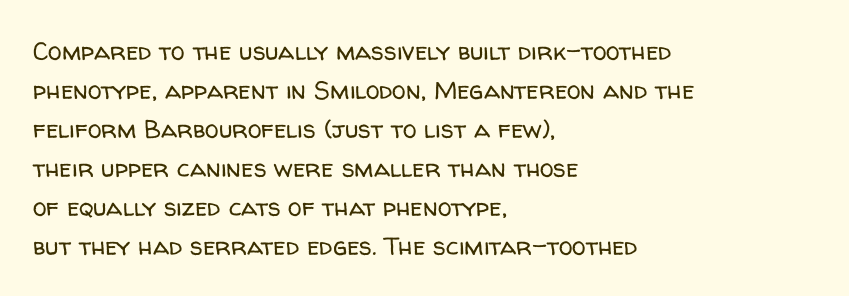
Q: Is the text bold? A: No.
Q: Is the text italic (slanted)? A: No, it is upright.
Q: Is the text underlined? A: No.
Q: How is the paragraph aligned? A: Left-aligned.
Q: Is the spacing between letters normal or unusually wide? A: Normal.
Q: Is the spacing between lines tight, normal or loose? A: Normal.
